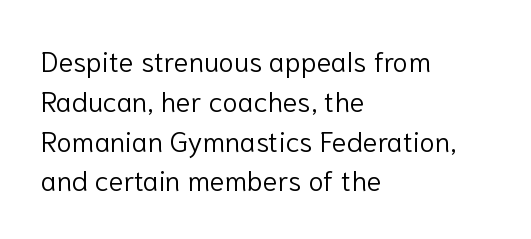
Q: Is the text bold? A: No.
Q: Is the text italic (slanted)? A: No, it is upright.
Q: Is the typeface a serif or a sans-serif typeface? A: Sans-serif.
Q: Is the text underlined? A: No.
Q: How is the paragraph aligned? A: Left-aligned.
Q: Is the spacing between letters normal or unusually wide? A: Normal.
Q: Is the spacing between lines tight, normal or loose? A: Normal.
Q: Width (condensed, normal, or wide)? A: Normal.
Q: Stroke contrast? A: Low.
Q: x-height? A: Medium.
Q: Monospaced? A: No.
